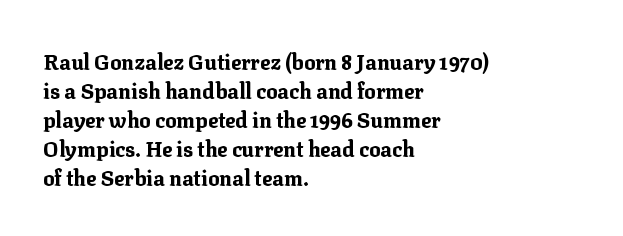
The image shows 21 px bold type, upright; set left-aligned, normal line spacing (1.38x), normal letter spacing, not underlined.
